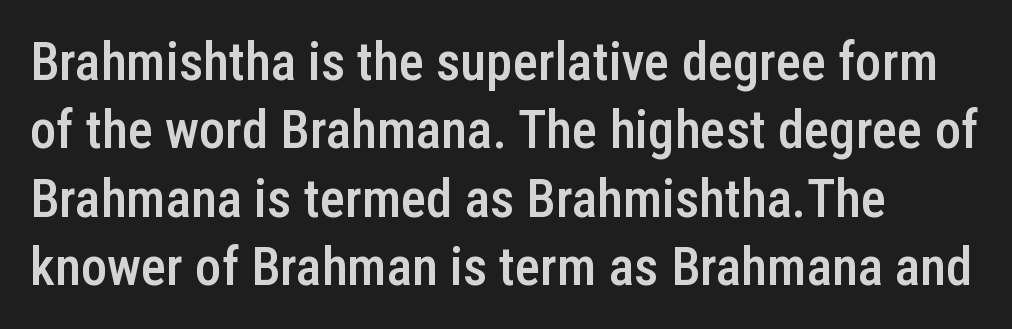
Q: Is the text bold? A: Semi-bold.
Q: Is the text italic (slanted)? A: No, it is upright.
Q: Is the typeface a serif or a sans-serif typeface? A: Sans-serif.
Q: Is the text underlined? A: No.
Q: How is the paragraph aligned? A: Left-aligned.
Q: Is the spacing between letters normal or unusually wide? A: Normal.
Q: Is the spacing between lines tight, normal or loose? A: Normal.
Q: Width (condensed, normal, or wide)? A: Condensed.
Q: Stroke contrast? A: Low.
Q: x-height? A: Medium.
Q: Monospaced? A: No.
